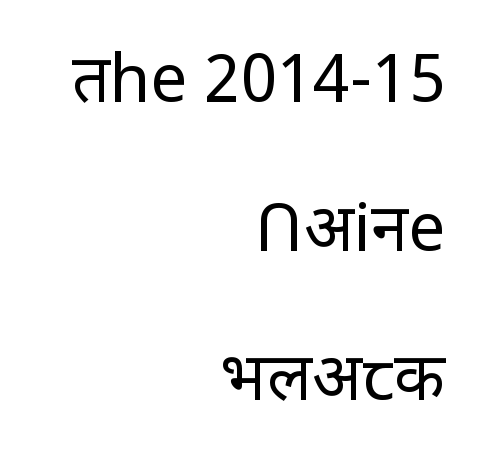
This sample uses plain, unmodified letter spacing. How would I describe the line gaps? Wide and relaxed. Has an underline been added? It has not. The strokes are not fattened; the text isn't bold. Do the letters lean? They stand straight. Alignment: flush right.
